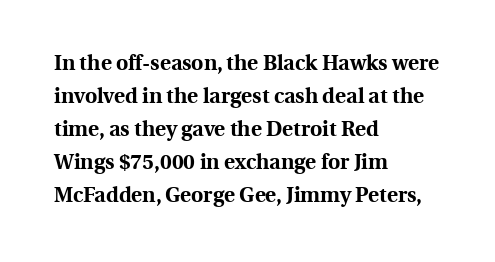
{"italic": "no", "bold": "yes", "underline": "no", "align": "left", "line_spacing": "normal", "line_spacing_ratio": 1.57, "letter_spacing": "normal", "letter_spacing_em": 0.0, "glyph_px": 21}
